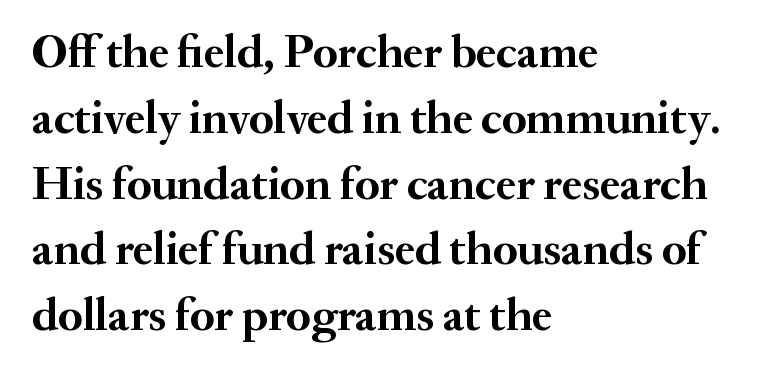
The image shows 46 px semibold serif type, upright; set left-aligned, normal line spacing (1.43x), normal letter spacing, not underlined; medium stroke contrast and a small x-height.
